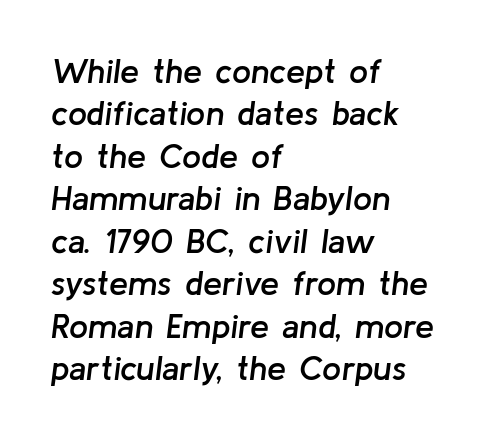
The gaps between neighbouring characters are ordinary and unremarkable. Is the type bold? Partly — it's a semibold, heavier than regular but not fully bold. These lines are rendered in a variable-pitch font. Characters are canted at an angle relative to the baseline's perpendicular.
